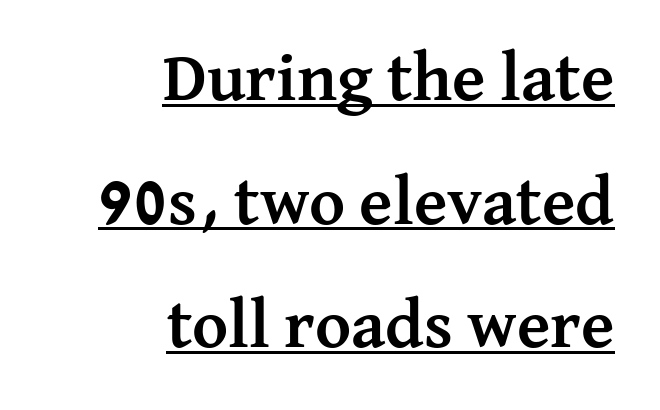
The image shows 69 px semibold serif type, upright; set right-aligned, line spacing 1.79x, normal letter spacing, underlined; medium stroke contrast and a medium x-height.
